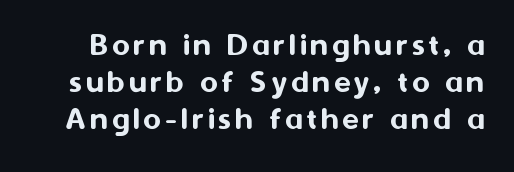
Q: Is the text italic (slanted)? A: No, it is upright.
Q: Is the typeface a serif or a sans-serif typeface? A: Sans-serif.
Q: Is the text underlined? A: No.
Q: Is the spacing between lines tight, normal or loose? A: Tight.
Q: Width (condensed, normal, or wide)? A: Normal.
Q: Stroke contrast? A: Medium.
Q: x-height? A: Medium.
Q: Monospaced? A: No.
